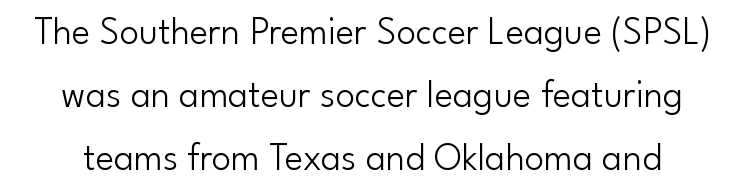
The image shows 39 px light sans-serif type, upright; set normal line spacing (1.61x), normal letter spacing, not underlined; low stroke contrast and a small x-height.
